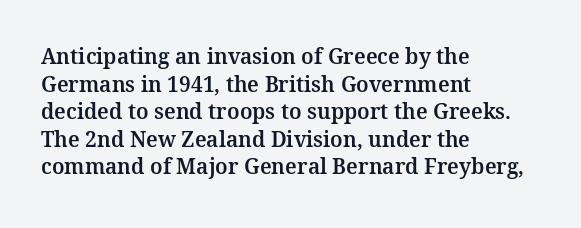
Line starts are locked; line ends wander. Leading matches the norm, producing a regular column. Characters remain perfectly vertical along every line. The area under the type is left untouched. Caption: standard tracking, unaltered.
